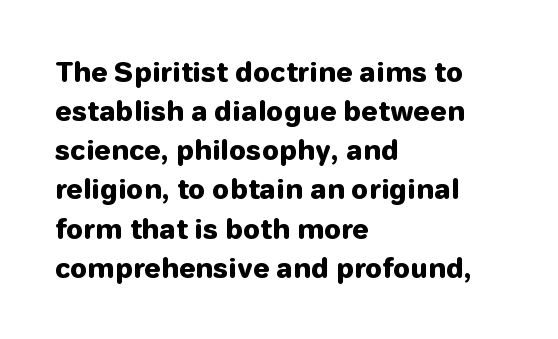
Q: Is the text bold? A: Yes.
Q: Is the text italic (slanted)? A: No, it is upright.
Q: Is the text underlined? A: No.
Q: How is the paragraph aligned? A: Left-aligned.
Q: Is the spacing between letters normal or unusually wide? A: Normal.
Q: Is the spacing between lines tight, normal or loose? A: Normal.
